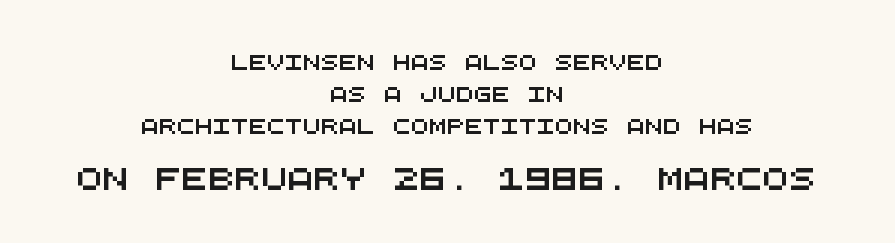
The image shows 22 px text type; set centered, loose line spacing (2.12x), normal letter spacing, not underlined; the second (bottom) block is 1.47x larger.
